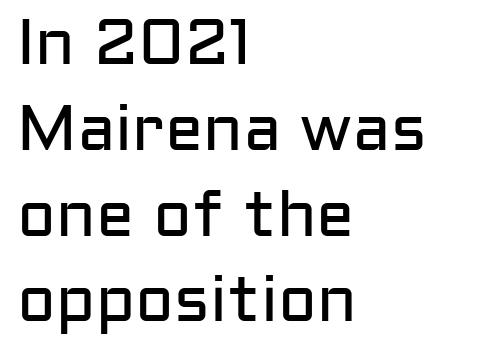
Q: Is the text bold? A: No.
Q: Is the text italic (slanted)? A: No, it is upright.
Q: Is the typeface a serif or a sans-serif typeface? A: Sans-serif.
Q: Is the text underlined? A: No.
Q: How is the paragraph aligned? A: Left-aligned.
Q: Is the spacing between letters normal or unusually wide? A: Normal.
Q: Is the spacing between lines tight, normal or loose? A: Normal.
Q: Width (condensed, normal, or wide)? A: Normal.
Q: Stroke contrast? A: Low.
Q: x-height? A: Medium.
Q: Monospaced? A: No.
